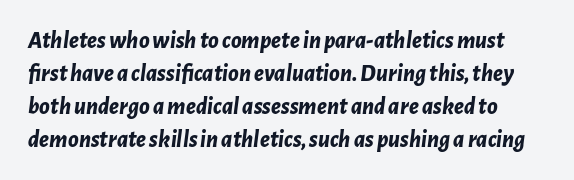
The image shows 24 px bold type, italic (leaning right); set normal line spacing (1.37x), normal letter spacing, not underlined.
